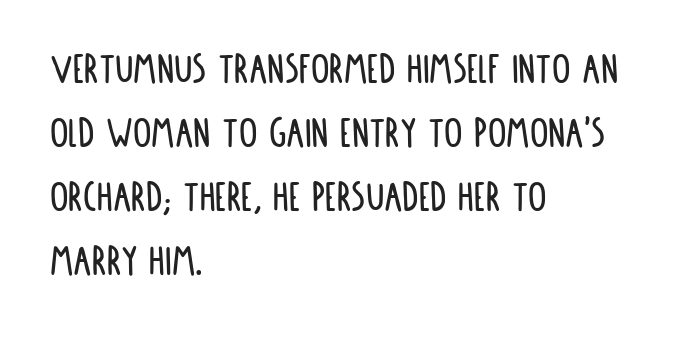
The image shows 46 px condensed sans-serif type, upright; set left-aligned, normal line spacing (1.39x), normal letter spacing, not underlined; low stroke contrast and a large x-height.
